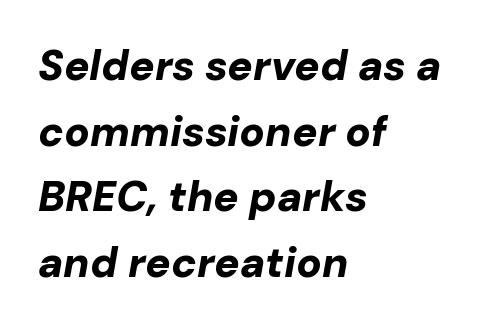
Q: Is the text bold? A: Yes.
Q: Is the text italic (slanted)? A: Yes, it leans right by about 10 degrees.
Q: Is the text underlined? A: No.
Q: How is the paragraph aligned? A: Left-aligned.
Q: Is the spacing between letters normal or unusually wide? A: Normal.
Q: Is the spacing between lines tight, normal or loose? A: Normal.
Q: Width (condensed, normal, or wide)? A: Normal.
Q: Stroke contrast? A: Low.
Q: x-height? A: Medium.
Q: Monospaced? A: No.
